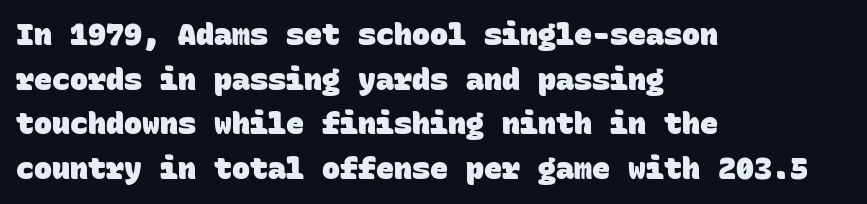
{"serif": "no", "bold": "yes", "weight": "heavy", "width": "normal", "stroke_contrast": "low", "x_height": "large", "monospaced": "yes", "underline": "no", "align": "left", "line_spacing": "normal", "line_spacing_ratio": 1.49, "letter_spacing": "normal", "letter_spacing_em": 0.0, "glyph_px": 30}
